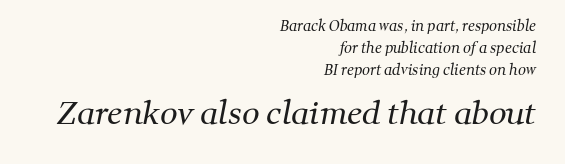
Q: Is the text bold? A: No.
Q: Is the typeface a serif or a sans-serif typeface? A: Serif.
Q: Is the text underlined? A: No.
Q: How is the paragraph aligned? A: Right-aligned.
Q: Is the spacing between letters normal or unusually wide? A: Normal.
Q: Is the spacing between lines tight, normal or loose? A: Normal.
Q: Which block of text is set in a larger size, the first (top) or the second (bottom)? A: The second (bottom) one.
Q: Width (condensed, normal, or wide)? A: Normal.
Q: Stroke contrast? A: Medium.
Q: x-height? A: Medium.
Q: Monospaced? A: No.
